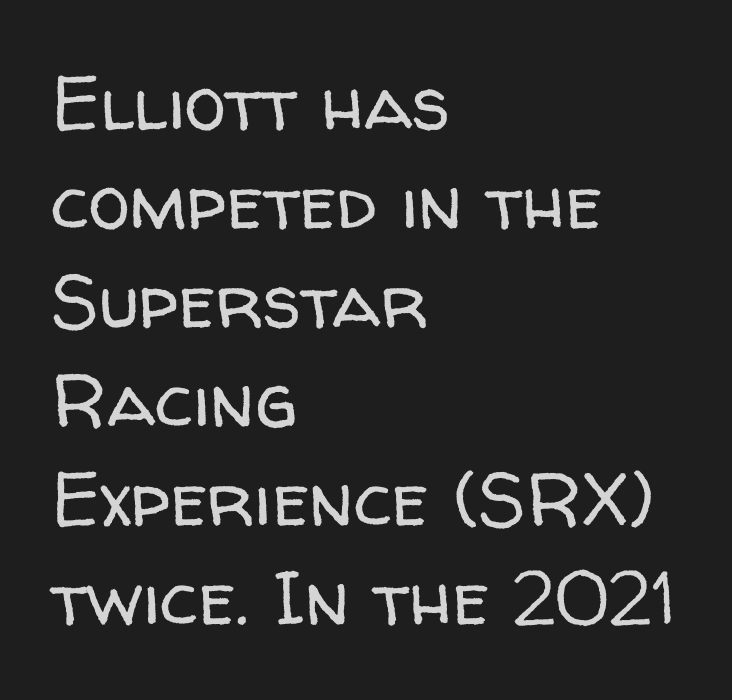
The passage shown is typed in a proportional face where columns would drift. You can tell from the bare stems that sans-serif type was used. The specimen omits any rule beneath the text block's lines. Is there any slant? The stems are plumb. Reading down the column, the eye jumps a familiar distance to each next line. The paragraph shown leans on its left margin.
